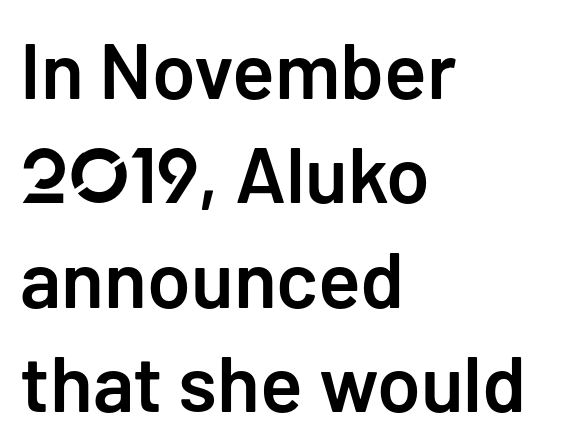
The image shows 79 px semibold sans-serif type, upright; set left-aligned, normal line spacing (1.32x), normal letter spacing, not underlined; low stroke contrast and a medium x-height.
